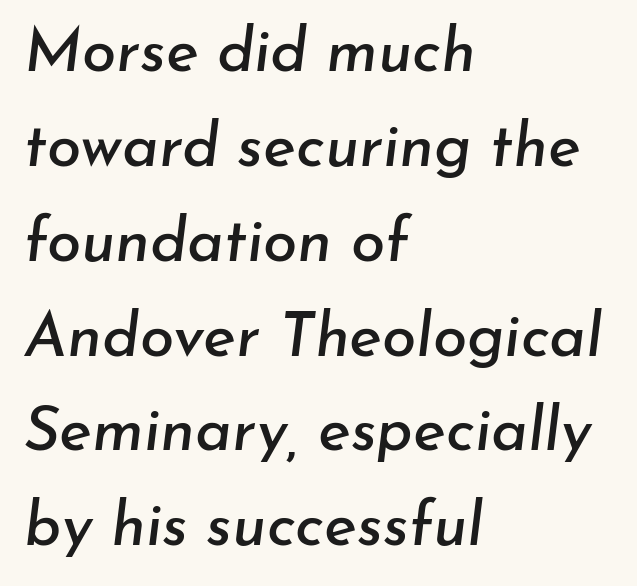
The image shows 62 px text type, italic (leaning right); set left-aligned, normal line spacing (1.53x), normal letter spacing, not underlined; low stroke contrast and a small x-height.
